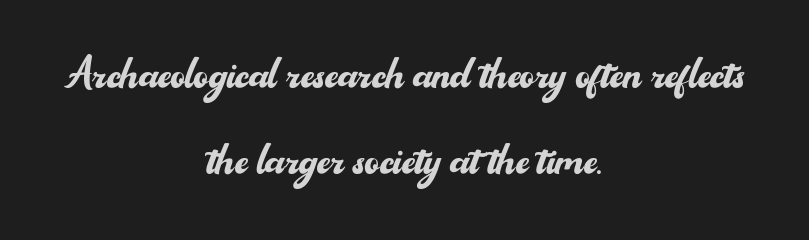
{"serif": "no", "bold": "no", "weight": "regular", "width": "normal", "stroke_contrast": "medium", "x_height": "small", "monospaced": "no", "underline": "no", "align": "center", "line_spacing": "normal", "line_spacing_ratio": 1.54, "letter_spacing": "normal", "letter_spacing_em": 0.0, "glyph_px": 56}
